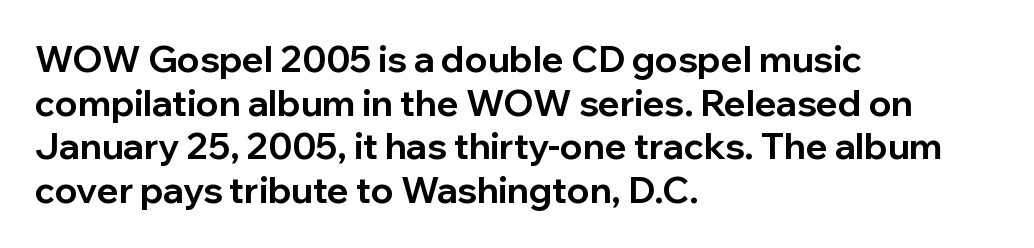
Q: Is the text bold? A: Yes.
Q: Is the text italic (slanted)? A: No, it is upright.
Q: Is the typeface a serif or a sans-serif typeface? A: Sans-serif.
Q: Is the text underlined? A: No.
Q: How is the paragraph aligned? A: Left-aligned.
Q: Is the spacing between letters normal or unusually wide? A: Normal.
Q: Width (condensed, normal, or wide)? A: Normal.
Q: Stroke contrast? A: Low.
Q: x-height? A: Medium.
Q: Monospaced? A: No.
